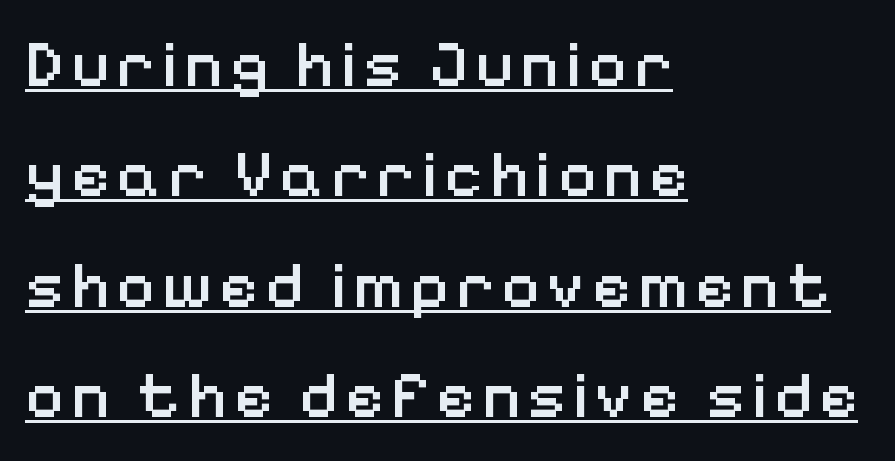
Q: Is the text bold? A: Semi-bold.
Q: Is the text italic (slanted)? A: No, it is upright.
Q: Is the typeface a serif or a sans-serif typeface? A: Sans-serif.
Q: Is the text underlined? A: Yes.
Q: How is the paragraph aligned? A: Left-aligned.
Q: Is the spacing between lines tight, normal or loose? A: Normal.
Q: Width (condensed, normal, or wide)? A: Normal.
Q: Stroke contrast? A: Low.
Q: x-height? A: Medium.
Q: Monospaced? A: No.
